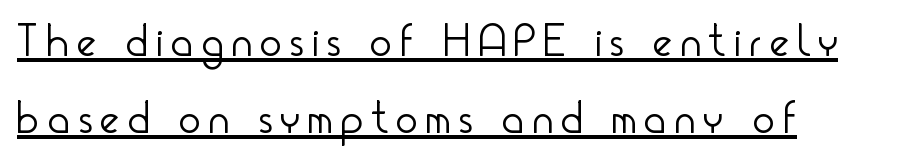
The image shows 46 px light, condensed sans-serif type, upright; set left-aligned, normal line spacing (1.67x), underlined; low stroke contrast and a small x-height.
